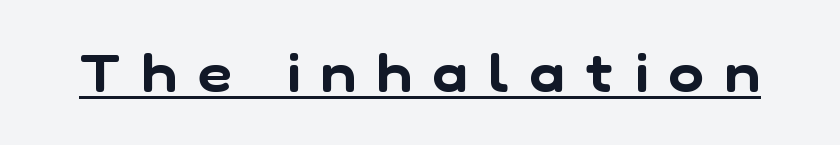
{"serif": "no", "width": "normal", "stroke_contrast": "low", "x_height": "medium", "monospaced": "no", "underline": "yes", "letter_spacing": "wide", "letter_spacing_em": 0.4, "glyph_px": 53}
